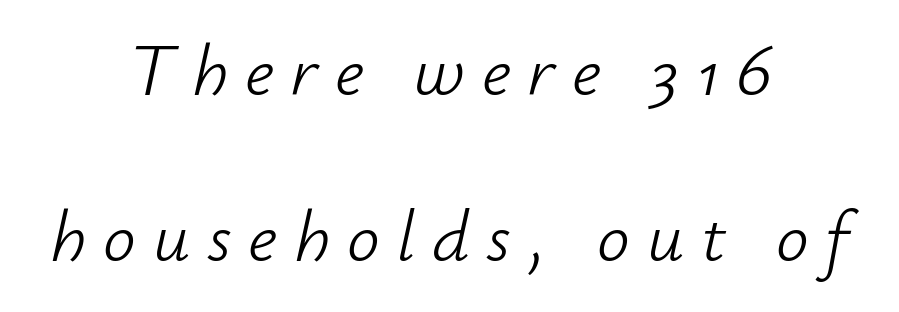
In terms of letterspacing, this is a distinctly airy, spread setting. Does the lettering tilt? It does — this is italic. The vertical gap from one line to the next is large. Check under the words: just untouched page. This sample has the flowing, uneven cadence of proportional lettering.
